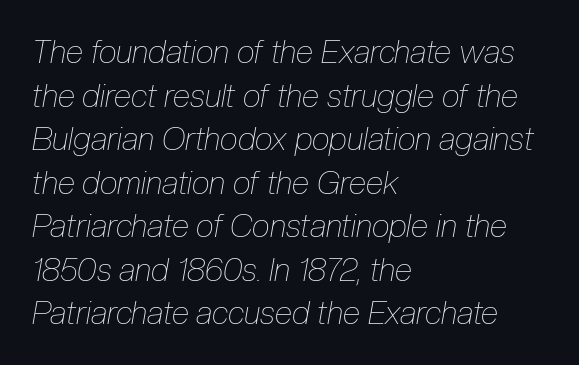
The image shows 32 px thin, condensed type, italic (leaning right); set left-aligned, normal line spacing (1.36x), normal letter spacing, not underlined; low stroke contrast and a medium x-height.
